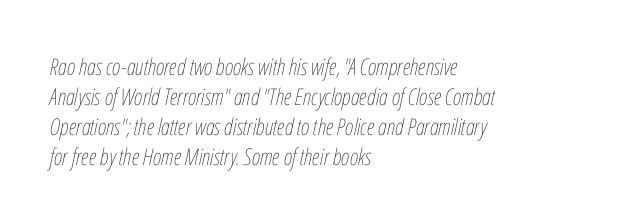
Q: Is the text bold? A: No.
Q: Is the text italic (slanted)? A: Yes, it leans right by about 12 degrees.
Q: Is the text underlined? A: No.
Q: How is the paragraph aligned? A: Left-aligned.
Q: Is the spacing between letters normal or unusually wide? A: Normal.
Q: Is the spacing between lines tight, normal or loose? A: Normal.
